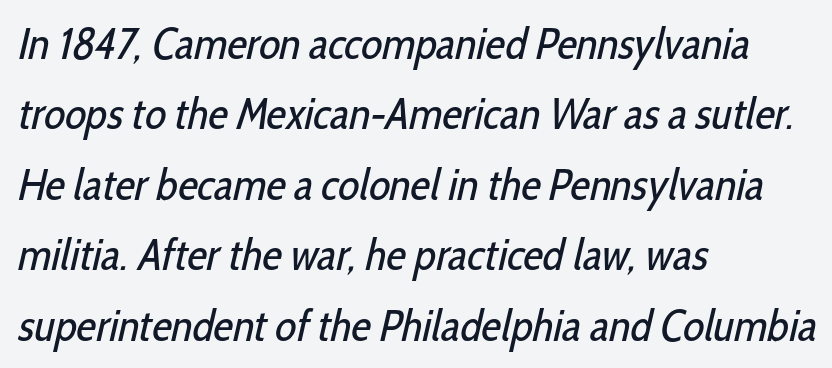
The image shows 44 px regular-weight, condensed sans-serif type; set left-aligned, normal line spacing (1.6x), normal letter spacing, not underlined; low stroke contrast and a medium x-height.
